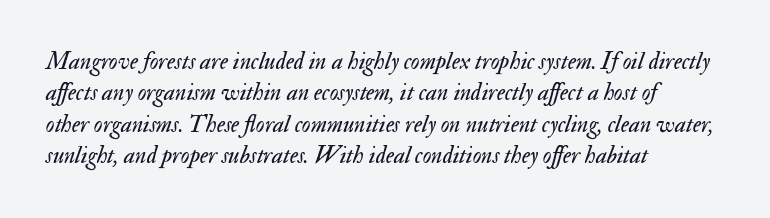
The image shows 24 px text type, italic (leaning right); set left-aligned, normal line spacing (1.31x), normal letter spacing, not underlined.
